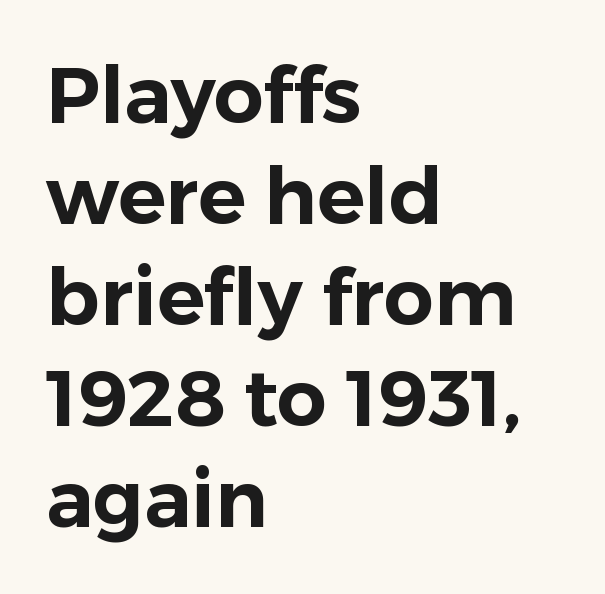
The image shows 79 px sans-serif type, upright; set left-aligned, normal line spacing (1.28x), normal letter spacing, not underlined; low stroke contrast and a medium x-height.
